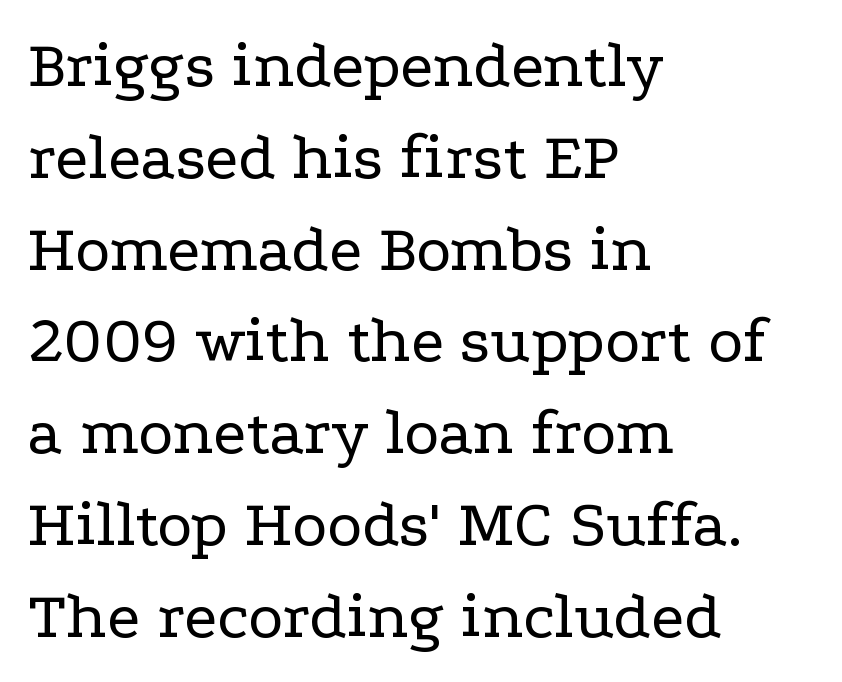
{"serif": "yes", "italic": "no", "bold": "no", "weight": "regular", "width": "wide", "stroke_contrast": "low", "x_height": "medium", "monospaced": "no", "underline": "no", "align": "left", "line_spacing": "normal", "line_spacing_ratio": 1.37, "letter_spacing": "normal", "letter_spacing_em": 0.0, "glyph_px": 67}
